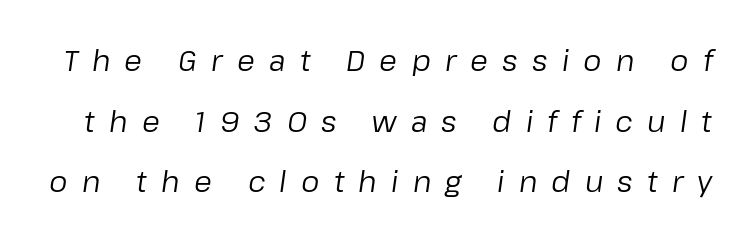
Q: Is the text bold? A: No.
Q: Is the text italic (slanted)? A: Yes, it leans right by about 8 degrees.
Q: Is the text underlined? A: No.
Q: Is the spacing between letters normal or unusually wide? A: Unusually wide.
Q: Is the spacing between lines tight, normal or loose? A: Loose.
Q: Width (condensed, normal, or wide)? A: Normal.
Q: Stroke contrast? A: Low.
Q: x-height? A: Medium.
Q: Monospaced? A: No.
